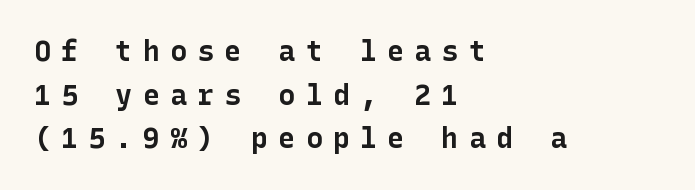
Grotesque or geometric, the face here clearly has no serifs. Horizontal bands of white between lines are of average thickness. This sample uses an upright cut, with every glyph sitting square on the baseline. These lines have a slow, spaced-out rhythm from letter to letter. Lines of text with bare space underneath. The paragraph has a hard left edge and a soft right edge.
